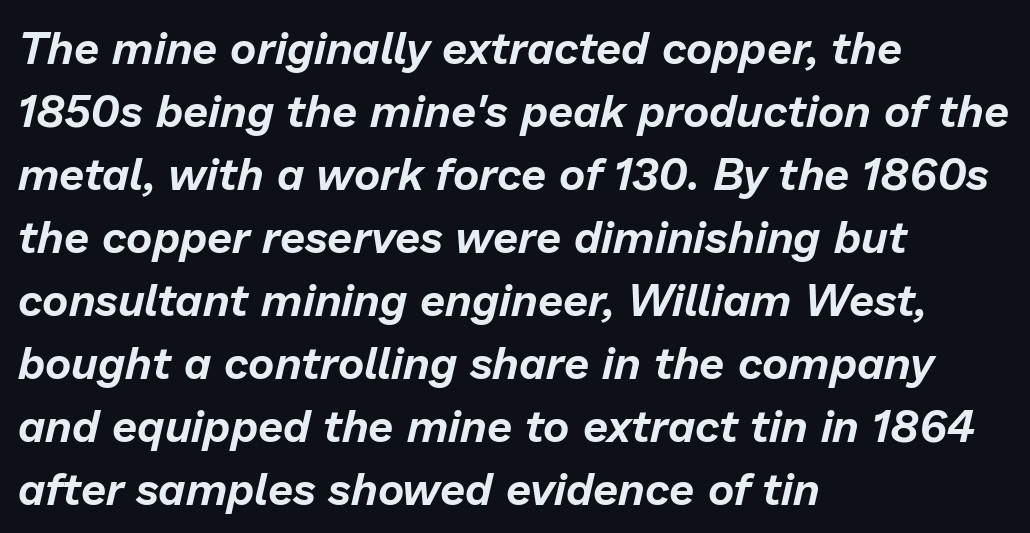
Proportional: the letters do not fall into vertical columns. Honestly, the letter spacing is just normal — you wouldn't notice it. Has an underline been added? It has not. Each new line begins a customary step beneath the previous one. Typeset ragged right — the left edge is the straight one. Rendered with sloped, italic letterforms.
